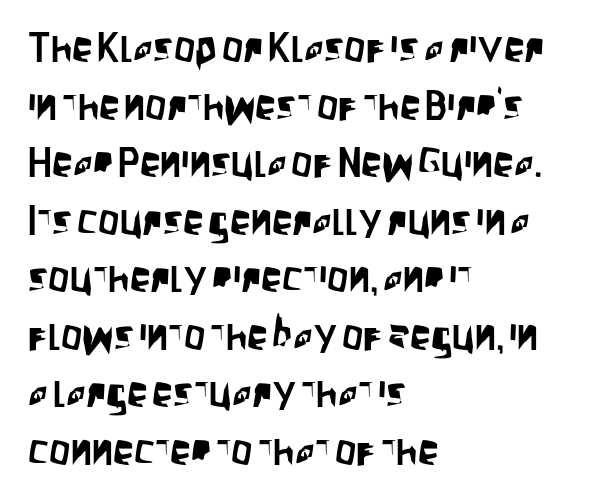
The image shows 42 px condensed sans-serif type, upright; set left-aligned, normal line spacing (1.37x), normal letter spacing, not underlined; low stroke contrast and a large x-height.
